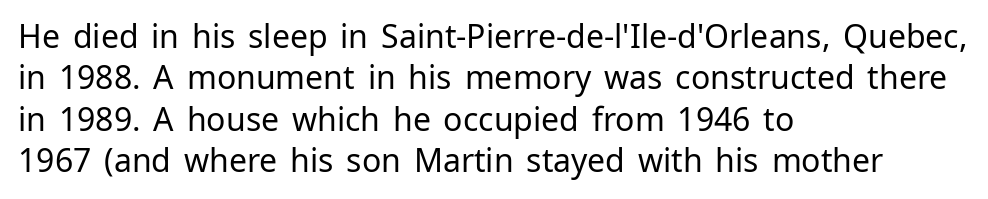
{"serif": "no", "italic": "no", "bold": "no", "weight": "regular", "width": "normal", "stroke_contrast": "low", "x_height": "medium", "monospaced": "no", "underline": "no", "align": "left", "line_spacing": "normal", "line_spacing_ratio": 1.29, "letter_spacing": "normal", "letter_spacing_em": 0.0, "glyph_px": 32}
